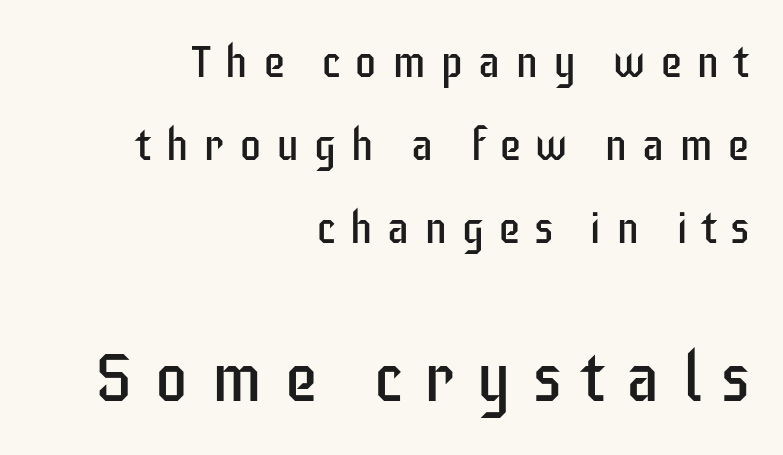
Q: Is the text bold? A: No.
Q: Is the text italic (slanted)? A: No, it is upright.
Q: Is the typeface a serif or a sans-serif typeface? A: Sans-serif.
Q: Is the text underlined? A: No.
Q: How is the paragraph aligned? A: Right-aligned.
Q: Is the spacing between letters normal or unusually wide? A: Unusually wide.
Q: Which block of text is set in a larger size, the first (top) or the second (bottom)? A: The second (bottom) one.
Q: Width (condensed, normal, or wide)? A: Condensed.
Q: Stroke contrast? A: Low.
Q: x-height? A: Large.
Q: Monospaced? A: No.
